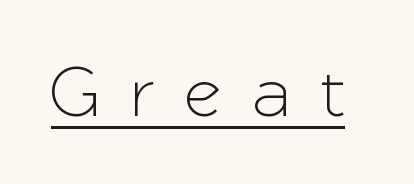
Q: Is the text italic (slanted)? A: No, it is upright.
Q: Is the typeface a serif or a sans-serif typeface? A: Sans-serif.
Q: Is the text underlined? A: Yes.
Q: Is the spacing between letters normal or unusually wide? A: Unusually wide.
Q: Width (condensed, normal, or wide)? A: Normal.
Q: Stroke contrast? A: Low.
Q: x-height? A: Medium.
Q: Monospaced? A: No.
